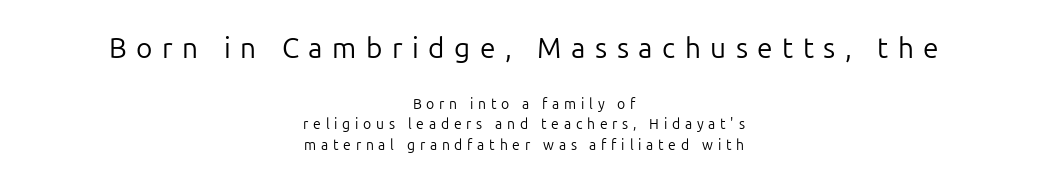
The image shows 28 px regular-weight sans-serif type, upright; set centered, normal line spacing (1.47x), unusually wide letter spacing (+0.34 em), not underlined; the first (top) block is 2.0x larger; low stroke contrast and a medium x-height.
